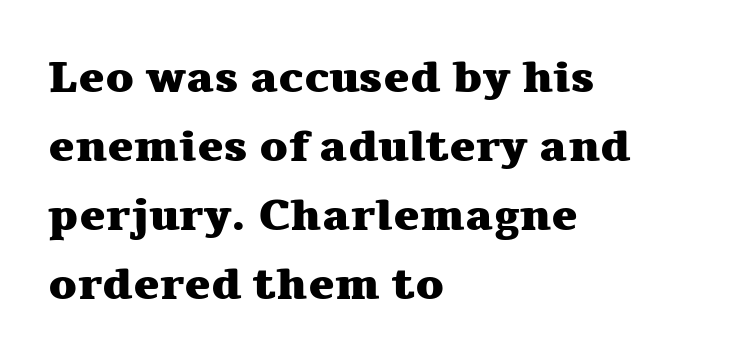
The image shows 44 px heavy, wide serif type, upright; set left-aligned, normal line spacing (1.57x), normal letter spacing, not underlined; medium stroke contrast and a medium x-height.
